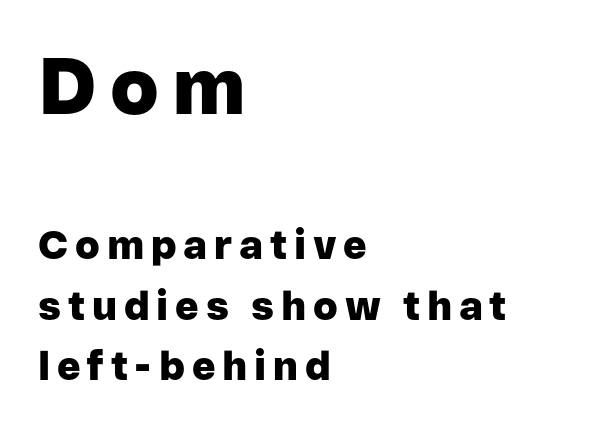
The image shows 79 px heavy sans-serif type, upright; set left-aligned, normal line spacing (1.51x), not underlined; the first (top) block is 1.98x larger; low stroke contrast and a medium x-height.
